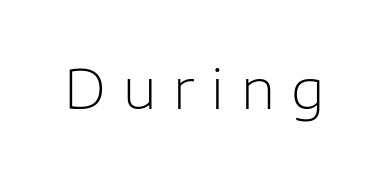
The typeface chosen for these lines omits serifs. Letters have the restrained weight of plain body copy at most. Here the designer chose a conventional face with non-uniform glyph widths. This sample uses expanded letter spacing, leaving extra air between glyphs. The font's upright variant was chosen for this text.
